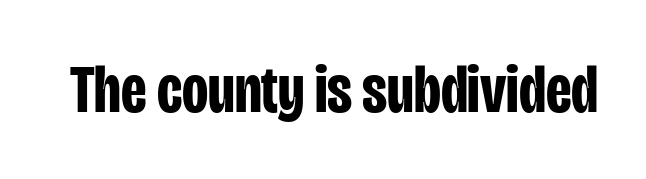
Q: Is the text bold? A: Yes.
Q: Is the text italic (slanted)? A: No, it is upright.
Q: Is the typeface a serif or a sans-serif typeface? A: Sans-serif.
Q: Is the text underlined? A: No.
Q: Is the spacing between letters normal or unusually wide? A: Normal.
Q: Width (condensed, normal, or wide)? A: Condensed.
Q: Stroke contrast? A: Low.
Q: x-height? A: Large.
Q: Monospaced? A: No.
